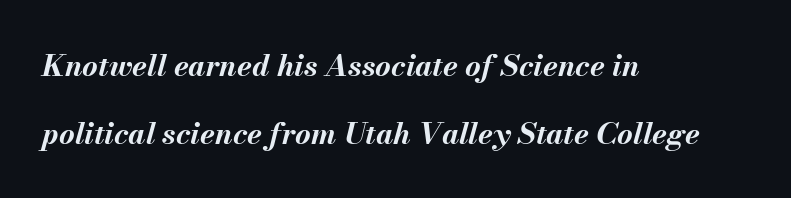
{"italic": "yes", "lean": "right", "slant_degrees": 13, "bold": "yes", "weight": "bold", "width": "normal", "stroke_contrast": "medium", "x_height": "small", "monospaced": "no", "underline": "no", "align": "left", "line_spacing": "loose", "line_spacing_ratio": 2.26, "letter_spacing": "normal", "letter_spacing_em": 0.0, "glyph_px": 30}
